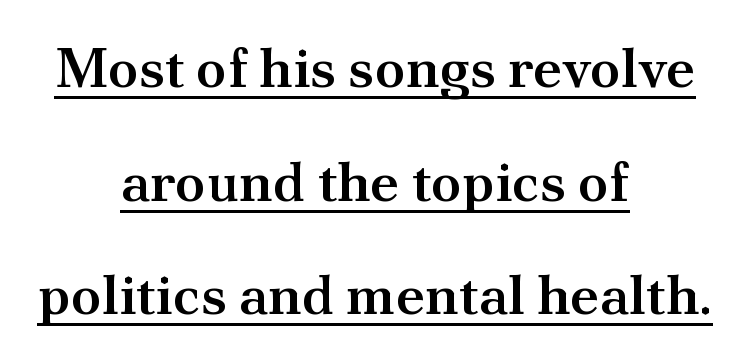
{"serif": "yes", "italic": "no", "bold": "semi", "weight": "semibold", "width": "normal", "stroke_contrast": "medium", "x_height": "small", "monospaced": "no", "underline": "yes", "align": "center", "line_spacing": "loose", "line_spacing_ratio": 2.03, "letter_spacing": "normal", "letter_spacing_em": 0.0, "glyph_px": 56}
